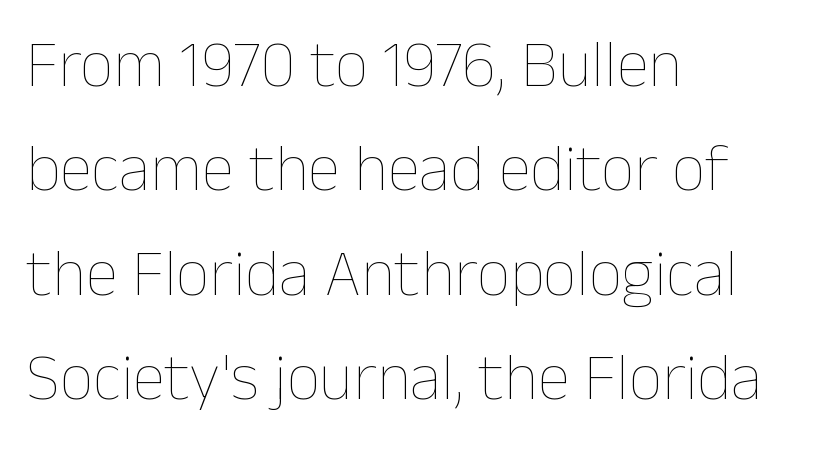
You could not count columns in this text — the font is proportionally spaced. Quick note: interline space is typical. Underlining? Definitely not there. The letterforms sit at book weight or below. Does extra space separate the letters? No, they use regular spacing.
